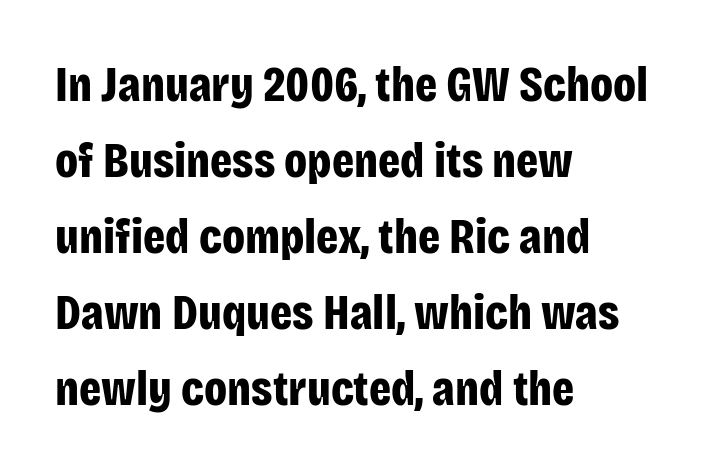
The specimen omits any rule beneath the text block's lines. Vertically, the passage feels balanced, rows spaced as you'd expect. These words are printed bold, with thick strokes throughout. The horizontal fit of the characters is conventional and even. A roman cut, with each character standing at attention.
